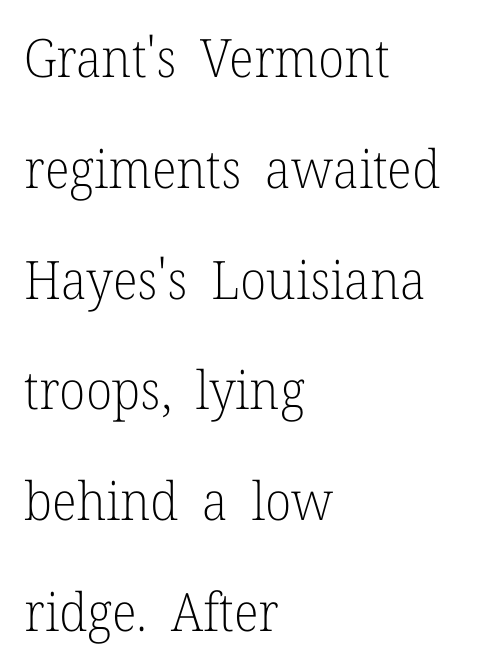
The typesetting does not lean heavy: it is not bold. The face used here is proportionally spaced, like ordinary book or web type. The paragraph shown leans on its left margin. The letters sit at their default tracking, neither squeezed nor spread. Type without underlining. Regarding serifs, this sample has them.
